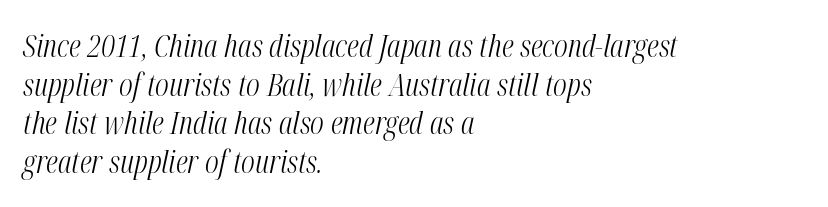
Line starts are locked; line ends wander. The block of text has a typical density, with ordinary space between rows. No extra tracking has been applied to these lines. Beneath every word, the page is bare. Weight: in the light-to-regular range. There's an unmistakable incline to the writing here.
